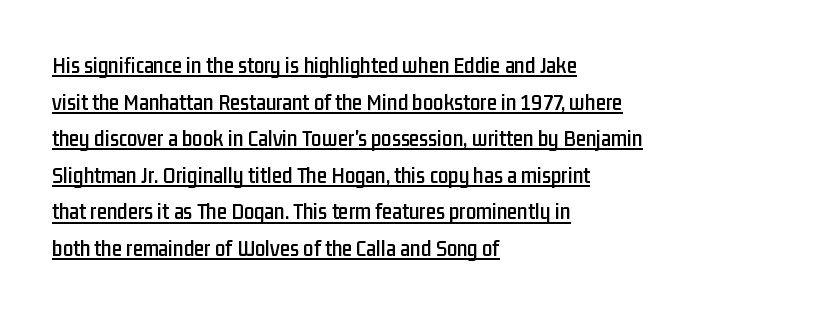
{"italic": "no", "underline": "yes", "align": "left", "line_spacing": "normal", "line_spacing_ratio": 1.59, "letter_spacing": "normal", "letter_spacing_em": 0.0, "glyph_px": 23}
